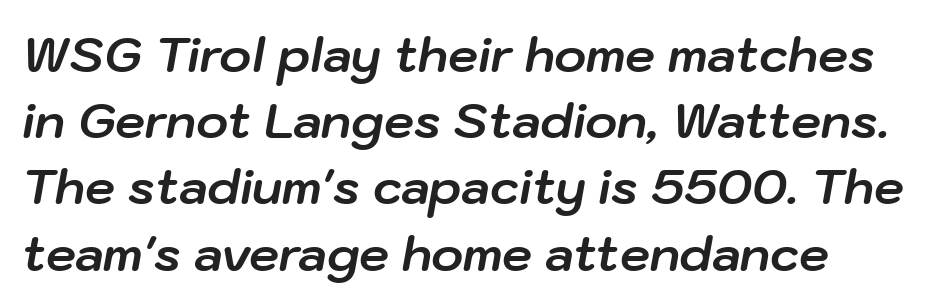
This sample has the flowing, uneven cadence of proportional lettering. Slant detected: the letters are inclined. This is heavy type, rendered in bold. Vertically, the passage feels balanced, rows spaced as you'd expect. The letters sit at their default tracking, neither squeezed nor spread.
